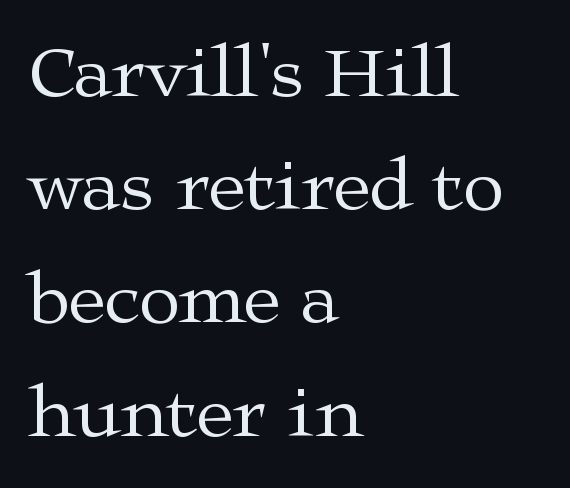
Q: Is the text bold? A: No.
Q: Is the text italic (slanted)? A: No, it is upright.
Q: Is the typeface a serif or a sans-serif typeface? A: Serif.
Q: Is the text underlined? A: No.
Q: How is the paragraph aligned? A: Left-aligned.
Q: Is the spacing between letters normal or unusually wide? A: Normal.
Q: Is the spacing between lines tight, normal or loose? A: Normal.
Q: Width (condensed, normal, or wide)? A: Wide.
Q: Stroke contrast? A: Medium.
Q: x-height? A: Medium.
Q: Monospaced? A: No.
